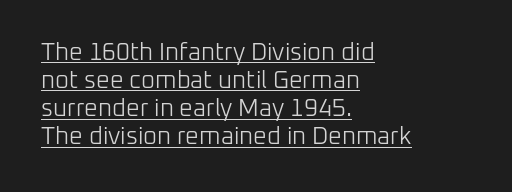
Stroke thickness stays within the range of a standard reading face or lighter. The sample's only ornament is a line tracing under the words. Italic? Not at all — the glyphs are vertical. Tracking value appears to be zero — textbook default spacing. Reading down the block, your eye returns to a fixed left position each line.
